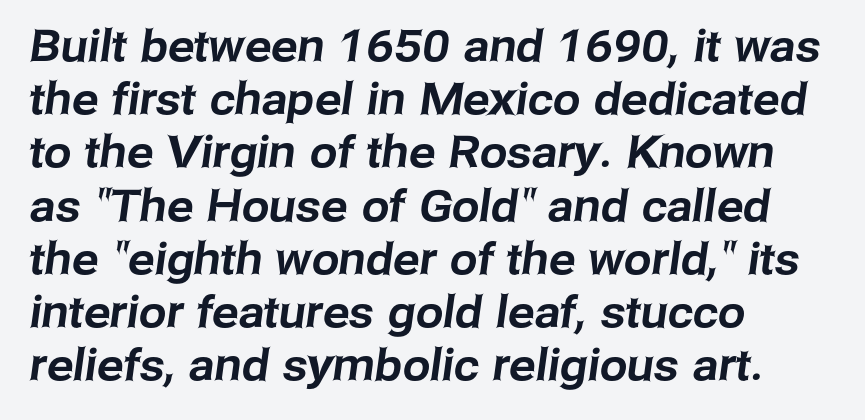
{"serif": "no", "width": "normal", "stroke_contrast": "low", "x_height": "medium", "monospaced": "no", "underline": "no", "align": "left", "line_spacing_ratio": 1.21, "letter_spacing": "normal", "letter_spacing_em": 0.0, "glyph_px": 44}
